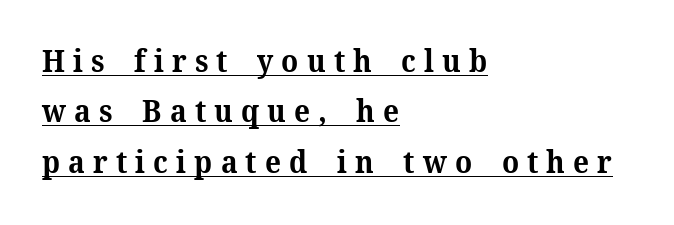
The image shows 30 px bold serif type, upright; set left-aligned, normal line spacing (1.68x), unusually wide letter spacing (+0.27 em), underlined; medium stroke contrast and a medium x-height.
